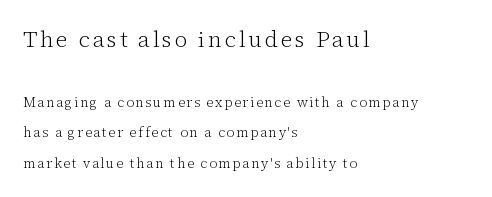
Q: Is the text bold? A: No.
Q: Is the text italic (slanted)? A: No, it is upright.
Q: Is the text underlined? A: No.
Q: How is the paragraph aligned? A: Left-aligned.
Q: Is the spacing between lines tight, normal or loose? A: Loose.
Q: Which block of text is set in a larger size, the first (top) or the second (bottom)? A: The first (top) one.
